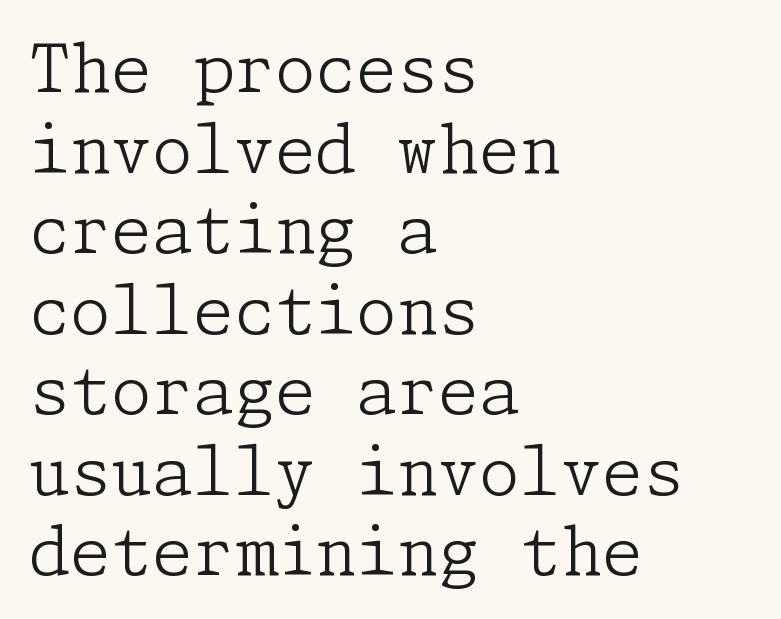
Q: Is the text bold? A: No.
Q: Is the text italic (slanted)? A: No, it is upright.
Q: Is the typeface a serif or a sans-serif typeface? A: Serif.
Q: Is the text underlined? A: No.
Q: How is the paragraph aligned? A: Left-aligned.
Q: Is the spacing between letters normal or unusually wide? A: Normal.
Q: Width (condensed, normal, or wide)? A: Normal.
Q: Stroke contrast? A: Low.
Q: x-height? A: Medium.
